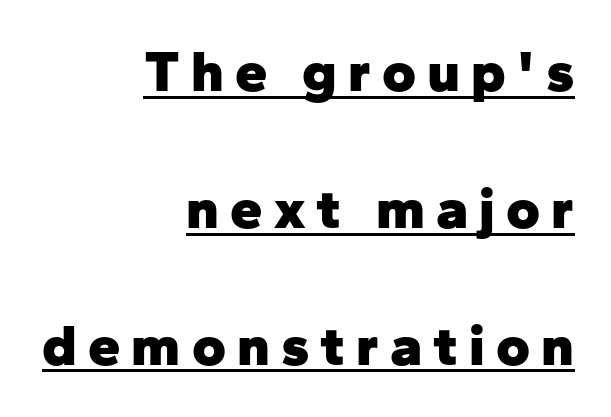
The image shows 58 px heavy sans-serif type, upright; set right-aligned, loose line spacing (2.36x), underlined; low stroke contrast and a medium x-height.
